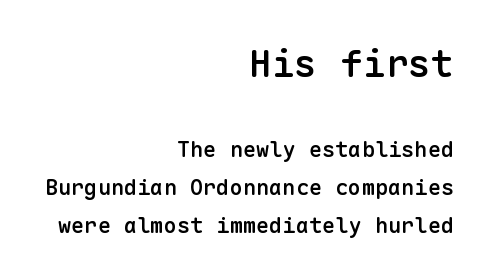
Vertical strokes here are truly vertical. The designer went with a sans here, leaving each stem footless. The characters look somewhat weighty, a semibold short of true bold. The initial chunk of copy outweighs the following chunk in type size.
